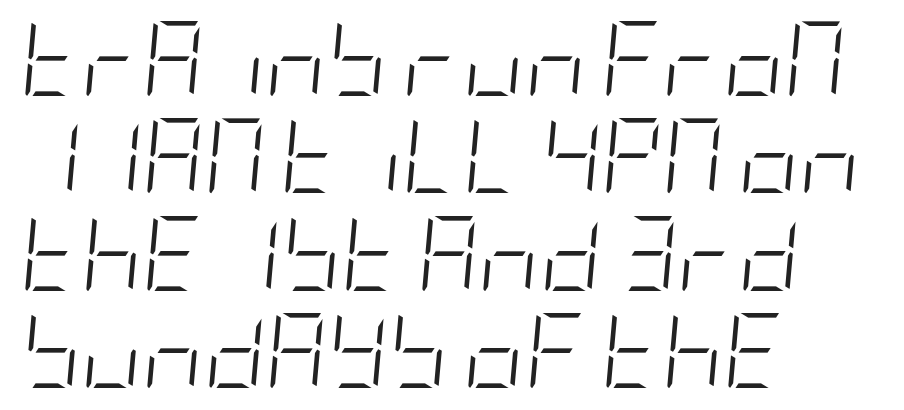
The image shows 75 px light, condensed type, italic (leaning right); set left-aligned, normal line spacing (1.3x), normal letter spacing, not underlined; low stroke contrast and a large x-height.
